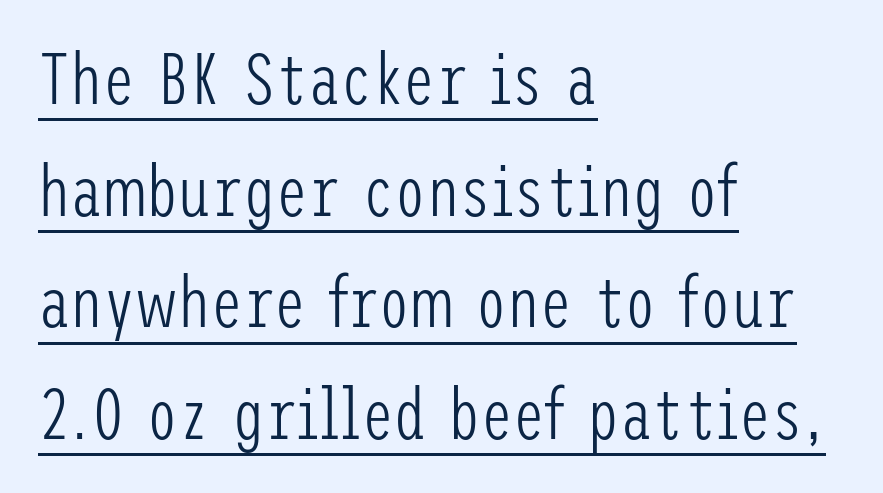
{"serif": "no", "italic": "no", "bold": "no", "weight": "light", "width": "condensed", "stroke_contrast": "low", "x_height": "medium", "underline": "yes", "align": "left", "line_spacing": "normal", "line_spacing_ratio": 1.55, "letter_spacing": "normal", "letter_spacing_em": 0.0, "glyph_px": 72}
